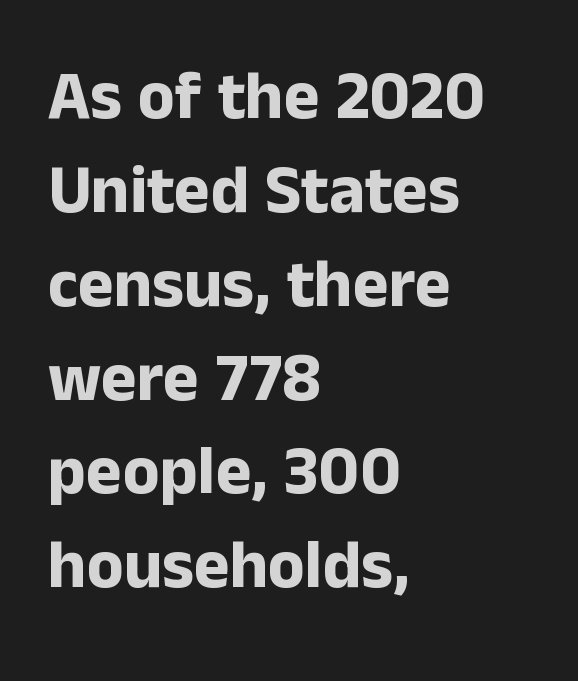
The image shows 68 px bold sans-serif type, upright; set left-aligned, normal line spacing (1.38x), normal letter spacing, not underlined; low stroke contrast and a medium x-height.
